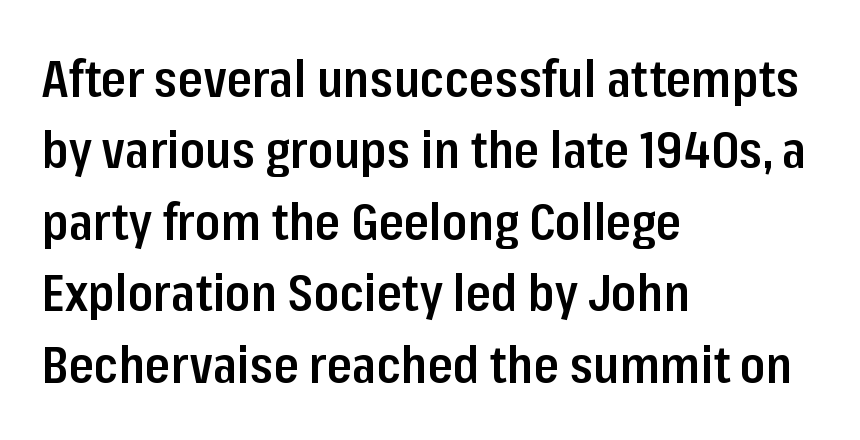
The passage shown is semibold, sitting just below true bold. No word sits above an underline. Caption: multi-line text, flush left, ragged right. The leading is moderate, giving the passage an even texture. These lines were composed using upright roman letters.
